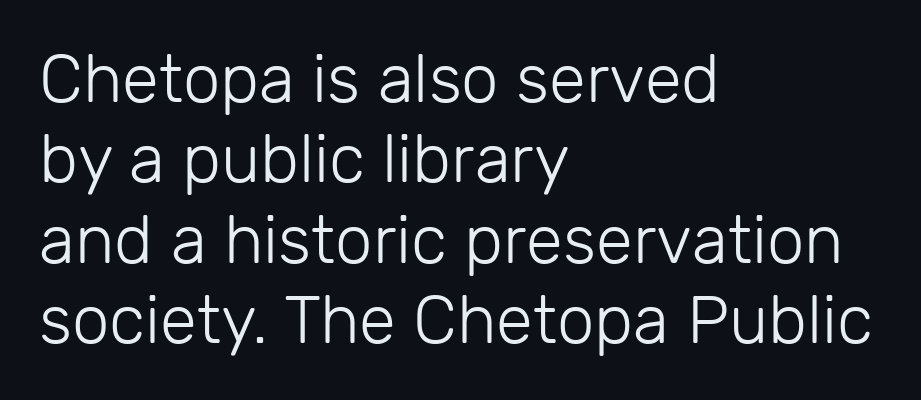
How are the letters spaced? Ordinarily, with no added tracking. The characters display no serif detailing; their extremities are plain. The string is rendered with underlining switched off. Unlike italic type, these characters show no tilt at all. The rendering uses natural spacing where letterforms have individual widths.
